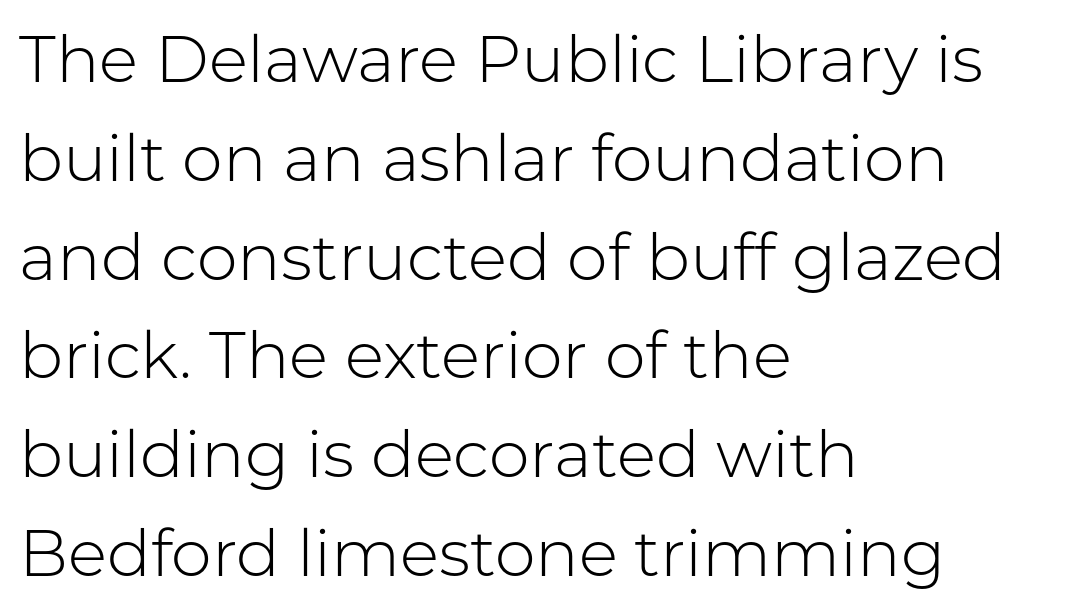
The image shows 65 px light sans-serif type, upright; set left-aligned, normal line spacing (1.52x), normal letter spacing, not underlined; low stroke contrast and a medium x-height.
